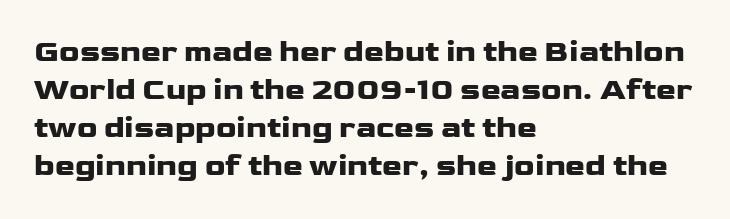
{"serif": "no", "italic": "no", "bold": "yes", "weight": "heavy", "width": "wide", "stroke_contrast": "low", "x_height": "medium", "monospaced": "no", "underline": "no", "align": "left", "line_spacing": "normal", "line_spacing_ratio": 1.27, "letter_spacing": "normal", "letter_spacing_em": 0.0, "glyph_px": 30}
